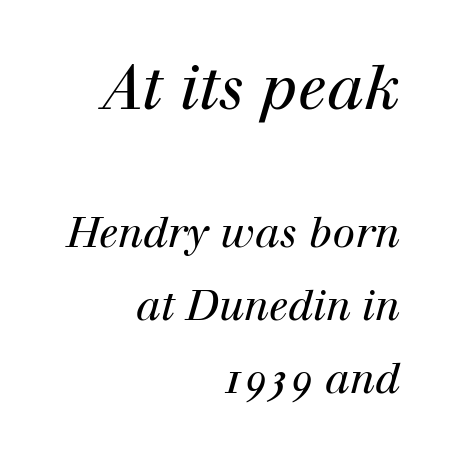
This sample has the flowing, uneven cadence of proportional lettering. Short note: letters normally spaced. Just letters on the line, the space beneath them empty. No letter is thick-stroked: the sample isn't bold. Typesetter's note — upper block bumped up in size, lower block left smaller. Style check: oblique.
